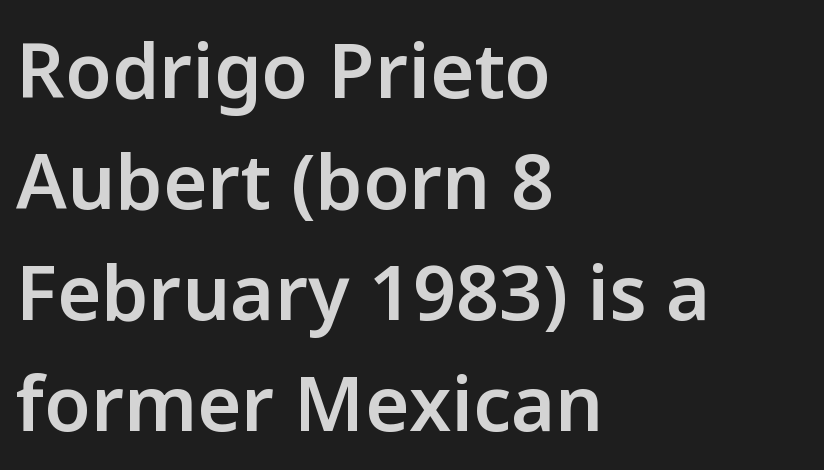
A bare baseline throughout the passage. The lines in this sample share a left origin and differ only in where they stop. Set as a demibold, roughly 600 on the weight scale. No italicization has been applied; the sample stays upright.
